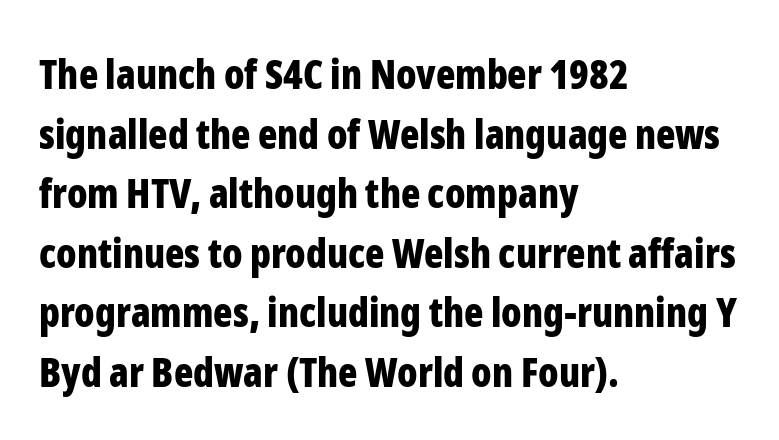
In terms of weight, the rendering is a true, heavy bold. The passage shown is typed in a proportional face where columns would drift. Every character sits straight up, as roman type does. Is the block centered? No — it sits flush against the left margin.
